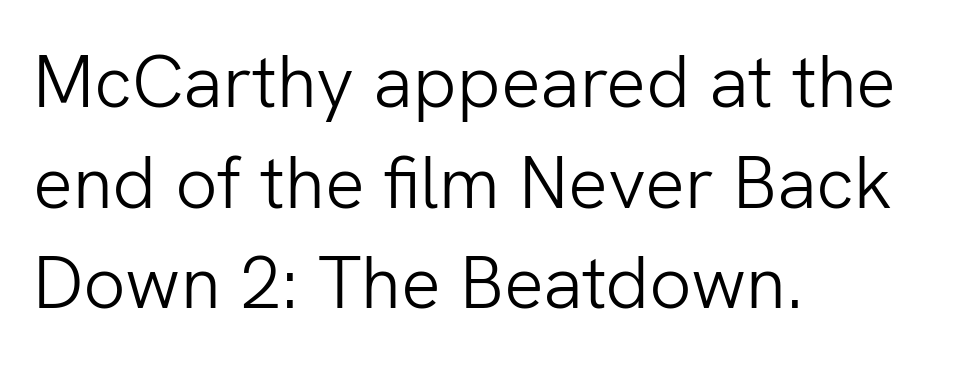
Q: Is the text bold? A: No.
Q: Is the text italic (slanted)? A: No, it is upright.
Q: Is the typeface a serif or a sans-serif typeface? A: Sans-serif.
Q: Is the text underlined? A: No.
Q: How is the paragraph aligned? A: Left-aligned.
Q: Is the spacing between letters normal or unusually wide? A: Normal.
Q: Is the spacing between lines tight, normal or loose? A: Normal.
Q: Width (condensed, normal, or wide)? A: Normal.
Q: Stroke contrast? A: Low.
Q: x-height? A: Medium.
Q: Monospaced? A: No.
